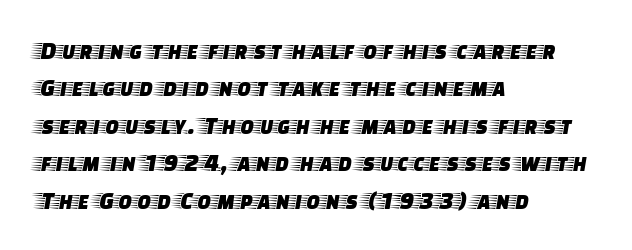
The rendering anchors every line to the left-hand side. The vertical gap from one line to the next is medium. The letterforms sit shoulder to shoulder at normal distance. Lines of text with bare space underneath.
